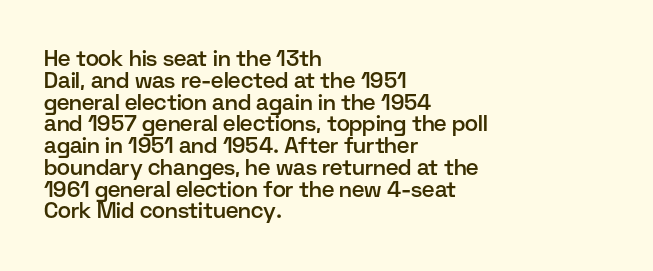
The image shows 22 px text type, upright; set left-aligned, tight line spacing (0.99x), normal letter spacing, not underlined.
